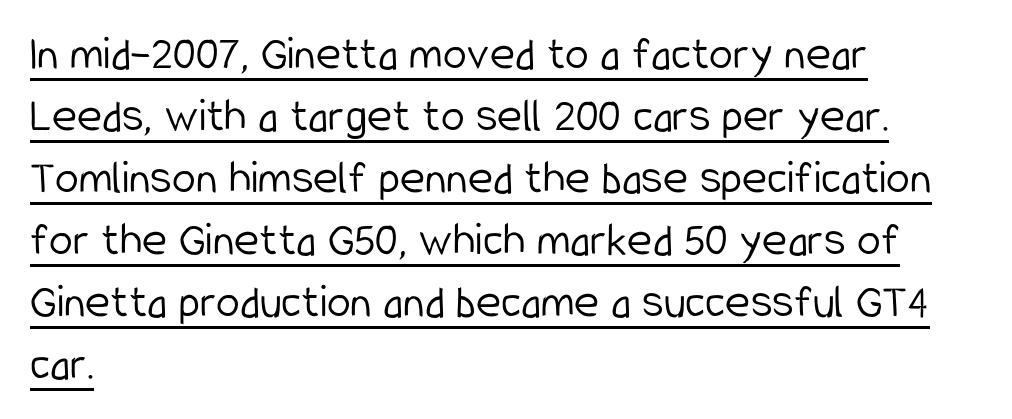
{"serif": "no", "italic": "no", "bold": "no", "weight": "light", "width": "condensed", "stroke_contrast": "low", "x_height": "medium", "monospaced": "no", "underline": "yes", "align": "left", "line_spacing": "normal", "line_spacing_ratio": 1.29, "letter_spacing": "normal", "letter_spacing_em": 0.0, "glyph_px": 48}
